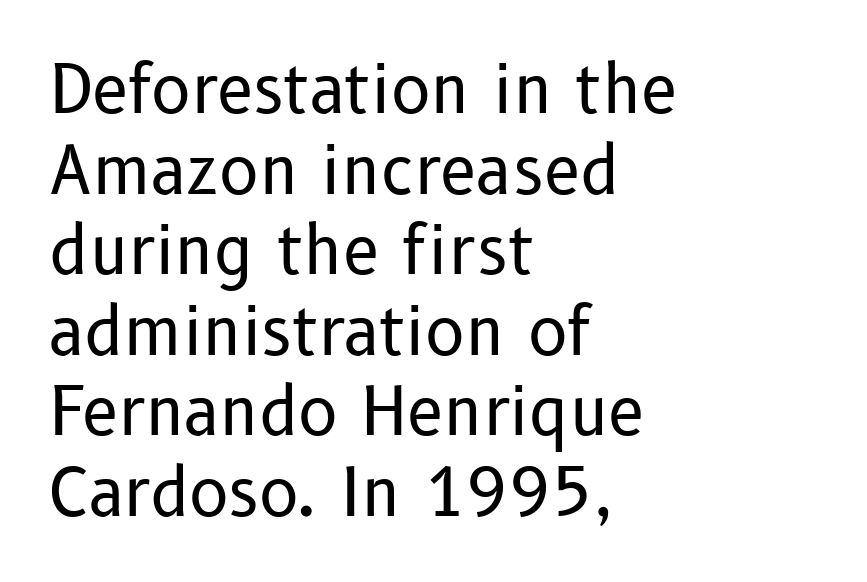
{"serif": "no", "italic": "no", "bold": "no", "weight": "regular", "width": "normal", "stroke_contrast": "low", "x_height": "medium", "monospaced": "no", "underline": "no", "align": "left", "line_spacing_ratio": 1.22, "letter_spacing": "normal", "letter_spacing_em": 0.0, "glyph_px": 66}
